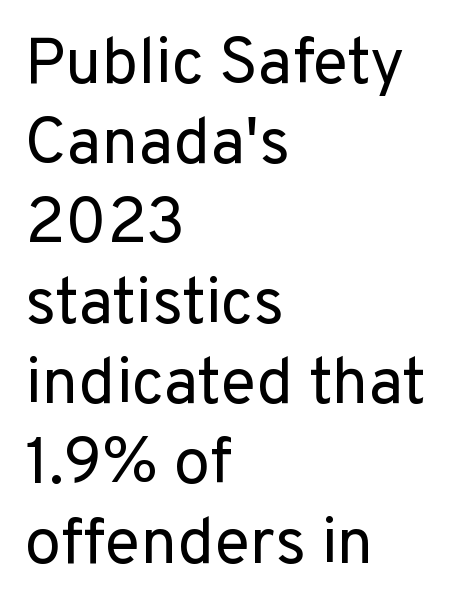
Q: Is the text bold? A: No.
Q: Is the text italic (slanted)? A: No, it is upright.
Q: Is the typeface a serif or a sans-serif typeface? A: Sans-serif.
Q: Is the text underlined? A: No.
Q: How is the paragraph aligned? A: Left-aligned.
Q: Is the spacing between letters normal or unusually wide? A: Normal.
Q: Width (condensed, normal, or wide)? A: Normal.
Q: Stroke contrast? A: Low.
Q: x-height? A: Medium.
Q: Monospaced? A: No.
